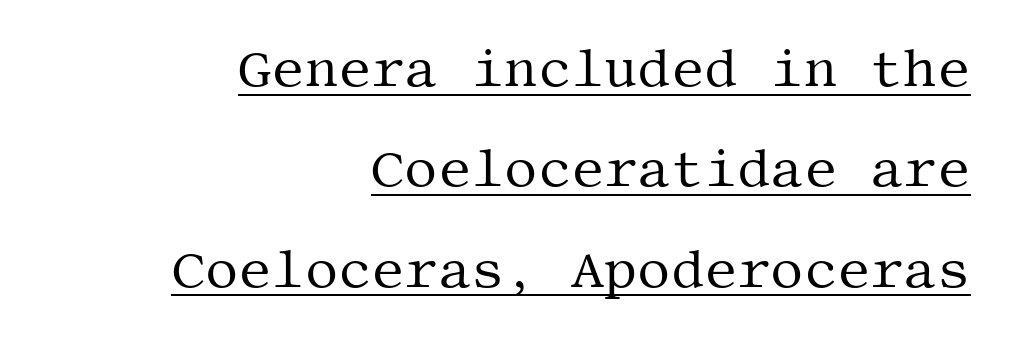
Q: Is the text bold? A: No.
Q: Is the text italic (slanted)? A: No, it is upright.
Q: Is the typeface a serif or a sans-serif typeface? A: Serif.
Q: Is the text underlined? A: Yes.
Q: How is the paragraph aligned? A: Right-aligned.
Q: Is the spacing between letters normal or unusually wide? A: Normal.
Q: Is the spacing between lines tight, normal or loose? A: Loose.
Q: Width (condensed, normal, or wide)? A: Normal.
Q: Stroke contrast? A: Medium.
Q: x-height? A: Large.
